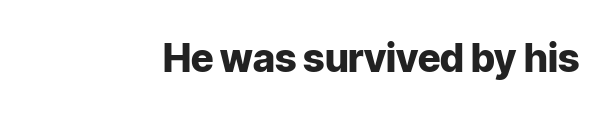
The image shows 39 px heavy sans-serif type, upright; set normal letter spacing, not underlined; low stroke contrast and a medium x-height.
